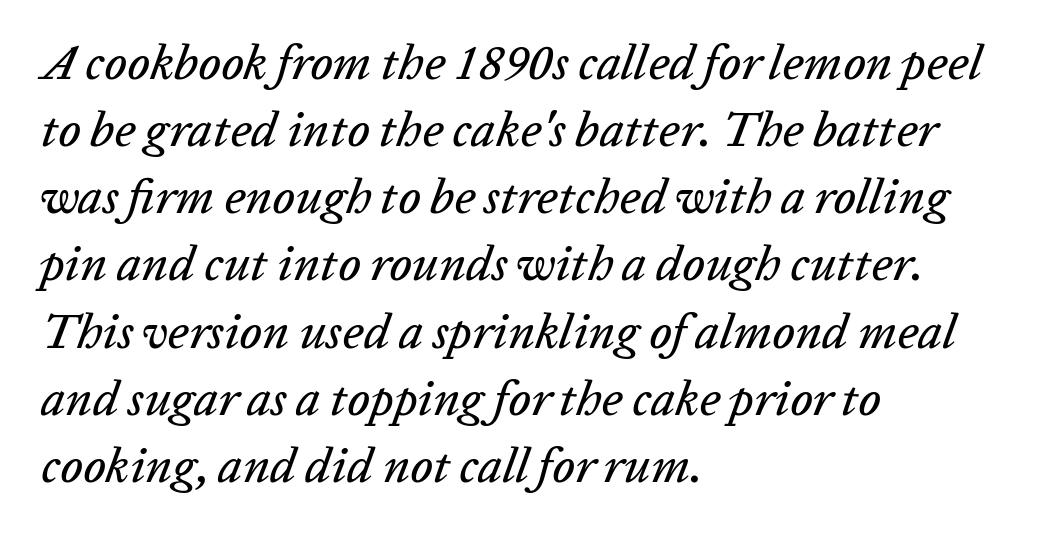
Q: Is the text italic (slanted)? A: Yes, it leans right by about 20 degrees.
Q: Is the text underlined? A: No.
Q: How is the paragraph aligned? A: Left-aligned.
Q: Is the spacing between letters normal or unusually wide? A: Normal.
Q: Is the spacing between lines tight, normal or loose? A: Normal.
Q: Width (condensed, normal, or wide)? A: Normal.
Q: Stroke contrast? A: Low.
Q: x-height? A: Medium.
Q: Monospaced? A: No.
